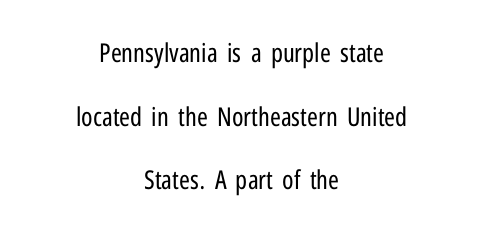
If you drew a line through each stem, it would be perfectly vertical. This sample trades compactness for vertical openness between lines. Caption: multi-line text, centered on the measure. The space beneath each line is pristine and unruled. The letters sit at their default tracking, neither squeezed nor spread. Summary of weight: not heavy and not bold.
